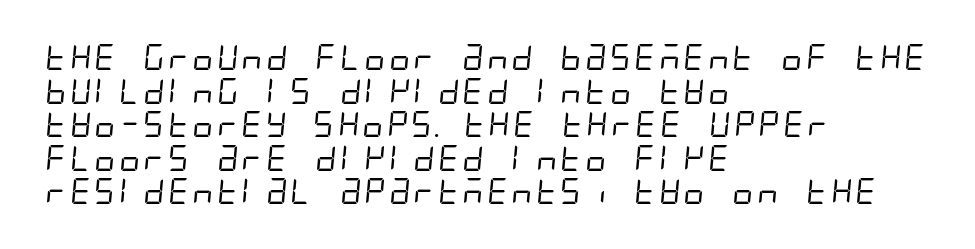
No word sits above an underline. The vertical gap from one line to the next is medium. Counters stay open thanks to moderate or lighter strokes. These lines stack with their left ends in a neat column. Standard letterfit; no display-style spreading of the glyphs.
